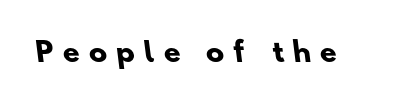
{"bold": "yes", "underline": "no", "letter_spacing": "wide", "letter_spacing_em": 0.34, "glyph_px": 27}
